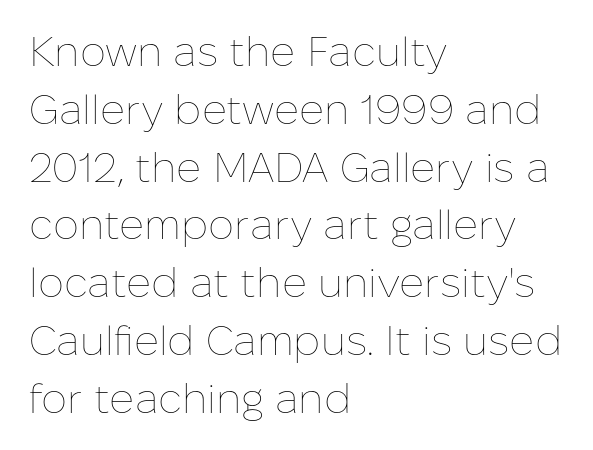
Q: Is the text bold? A: No.
Q: Is the text italic (slanted)? A: No, it is upright.
Q: Is the text underlined? A: No.
Q: How is the paragraph aligned? A: Left-aligned.
Q: Is the spacing between letters normal or unusually wide? A: Normal.
Q: Is the spacing between lines tight, normal or loose? A: Normal.
Q: Width (condensed, normal, or wide)? A: Normal.
Q: Stroke contrast? A: Low.
Q: x-height? A: Medium.
Q: Monospaced? A: No.
